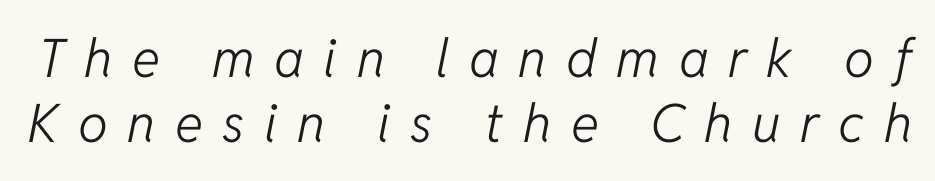
Q: Is the text bold? A: No.
Q: Is the text italic (slanted)? A: Yes, it leans right by about 11 degrees.
Q: Is the text underlined? A: No.
Q: Is the spacing between letters normal or unusually wide? A: Unusually wide.
Q: Width (condensed, normal, or wide)? A: Normal.
Q: Stroke contrast? A: Low.
Q: x-height? A: Medium.
Q: Monospaced? A: No.
